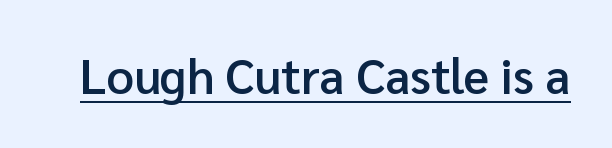
Q: Is the text bold? A: Semi-bold.
Q: Is the text italic (slanted)? A: No, it is upright.
Q: Is the typeface a serif or a sans-serif typeface? A: Sans-serif.
Q: Is the text underlined? A: Yes.
Q: Is the spacing between letters normal or unusually wide? A: Normal.
Q: Width (condensed, normal, or wide)? A: Normal.
Q: Stroke contrast? A: Low.
Q: x-height? A: Medium.
Q: Monospaced? A: No.
